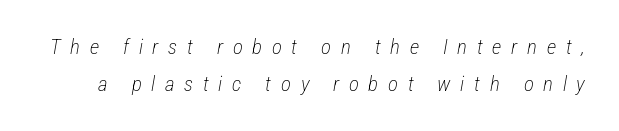
Q: Is the text bold? A: No.
Q: Is the text italic (slanted)? A: Yes, it leans right by about 12 degrees.
Q: Is the text underlined? A: No.
Q: Is the spacing between letters normal or unusually wide? A: Unusually wide.
